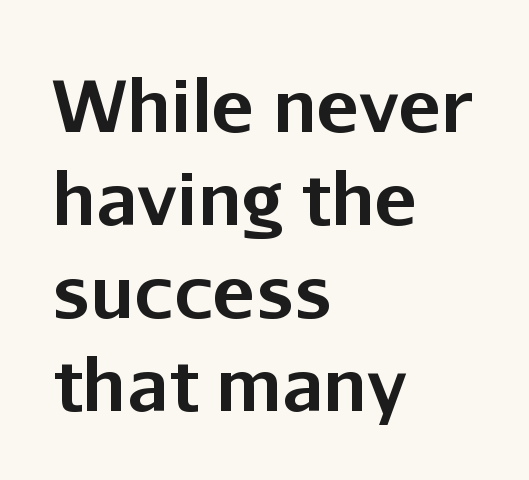
The image shows 71 px bold sans-serif type, upright; set left-aligned, normal line spacing (1.31x), normal letter spacing, not underlined; low stroke contrast and a medium x-height.
